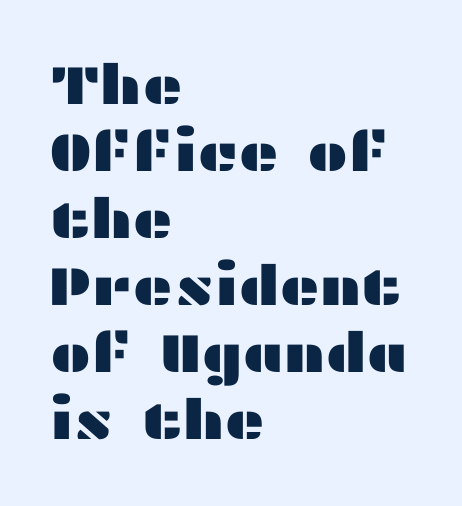
The image shows 55 px wide sans-serif type, upright; set left-aligned, line spacing 1.22x, normal letter spacing, not underlined; medium stroke contrast and a medium x-height.
